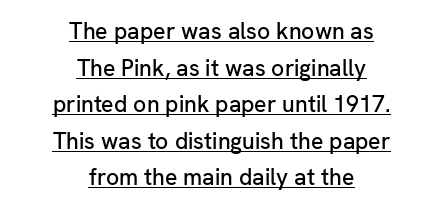
{"italic": "no", "underline": "yes", "align": "center", "line_spacing": "normal", "line_spacing_ratio": 1.59, "letter_spacing": "normal", "letter_spacing_em": 0.0, "glyph_px": 23}
